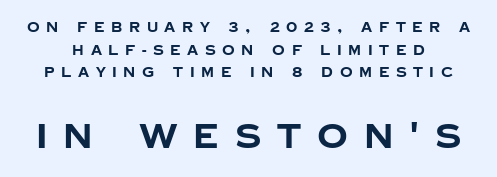
{"serif": "no", "italic": "no", "bold": "yes", "weight": "bold", "width": "normal", "stroke_contrast": "low", "x_height": "large", "monospaced": "no", "underline": "no", "line_spacing": "normal", "line_spacing_ratio": 1.61, "letter_spacing": "wide", "letter_spacing_em": 0.47, "larger_block": "second", "size_ratio": 2.43, "glyph_px": 34}
